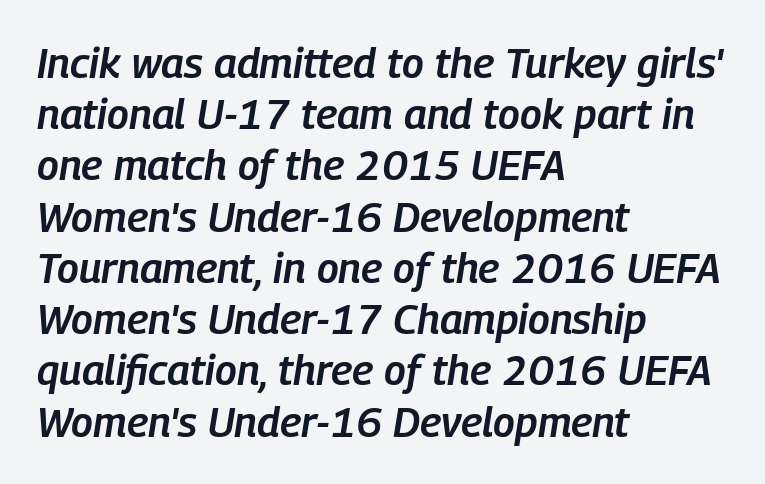
The image shows 42 px semibold, condensed type, italic (leaning right); set left-aligned, line spacing 1.22x, normal letter spacing, not underlined; low stroke contrast and a medium x-height.
